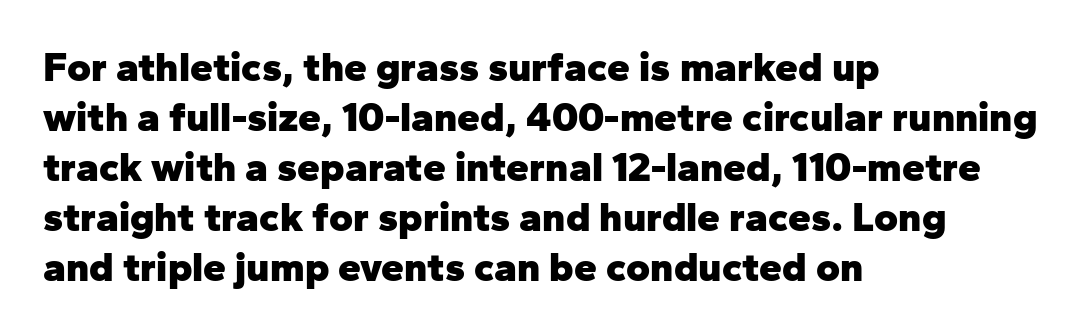
Q: Is the text bold? A: Yes.
Q: Is the text italic (slanted)? A: No, it is upright.
Q: Is the typeface a serif or a sans-serif typeface? A: Sans-serif.
Q: Is the text underlined? A: No.
Q: How is the paragraph aligned? A: Left-aligned.
Q: Is the spacing between letters normal or unusually wide? A: Normal.
Q: Width (condensed, normal, or wide)? A: Normal.
Q: Stroke contrast? A: Low.
Q: x-height? A: Medium.
Q: Monospaced? A: No.
